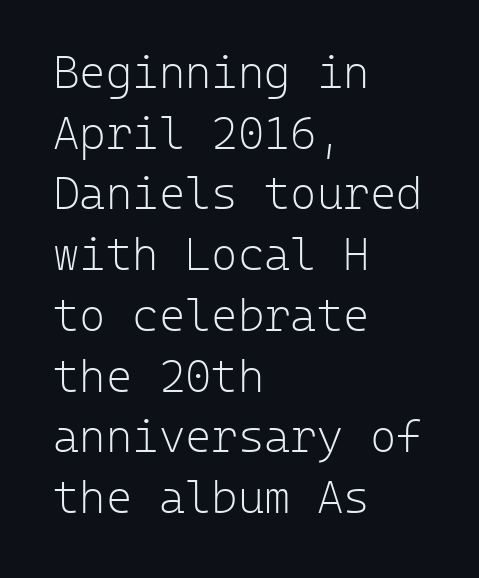
The image shows 45 px light sans-serif type, upright, monospaced; set left-aligned, normal line spacing (1.35x), normal letter spacing, not underlined; low stroke contrast and a medium x-height.
